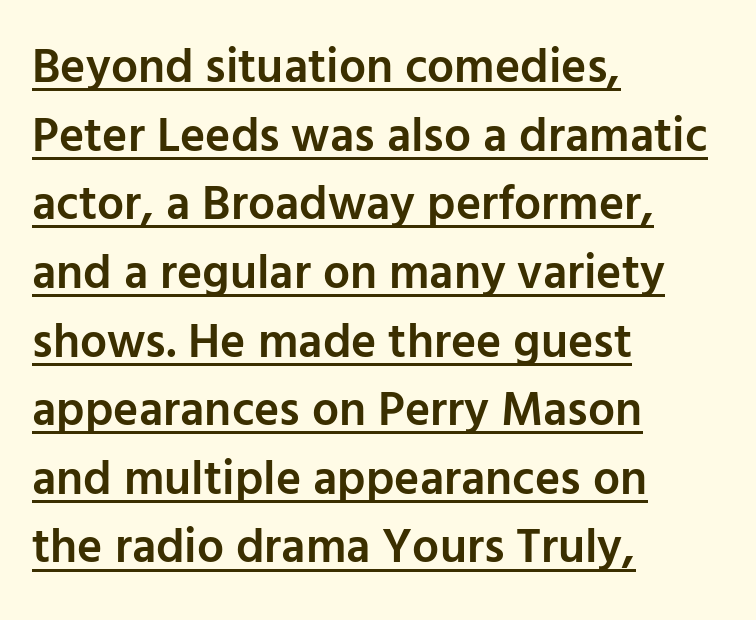
{"serif": "no", "italic": "no", "bold": "semi", "weight": "semibold", "width": "normal", "stroke_contrast": "low", "x_height": "medium", "monospaced": "no", "underline": "yes", "align": "left", "line_spacing": "normal", "line_spacing_ratio": 1.43, "letter_spacing": "normal", "letter_spacing_em": 0.0, "glyph_px": 48}
